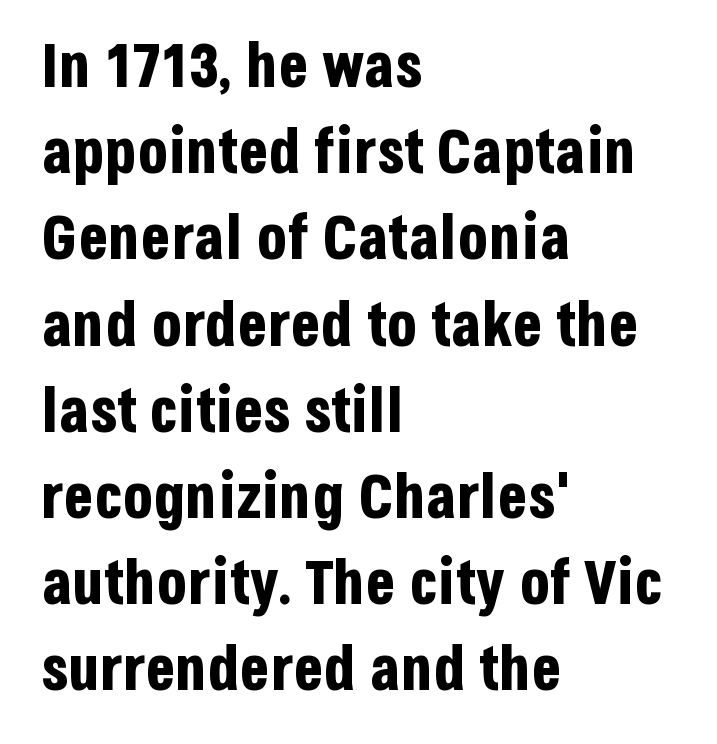
Q: Is the text bold? A: Yes.
Q: Is the text italic (slanted)? A: No, it is upright.
Q: Is the typeface a serif or a sans-serif typeface? A: Sans-serif.
Q: Is the text underlined? A: No.
Q: How is the paragraph aligned? A: Left-aligned.
Q: Is the spacing between letters normal or unusually wide? A: Normal.
Q: Is the spacing between lines tight, normal or loose? A: Normal.
Q: Width (condensed, normal, or wide)? A: Condensed.
Q: Stroke contrast? A: Low.
Q: x-height? A: Large.
Q: Monospaced? A: No.
